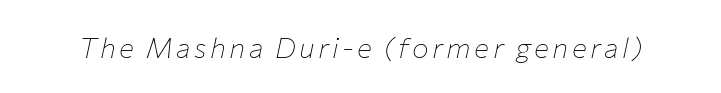
The image shows 28 px thin type, italic (leaning right); set not underlined; low stroke contrast and a medium x-height.
